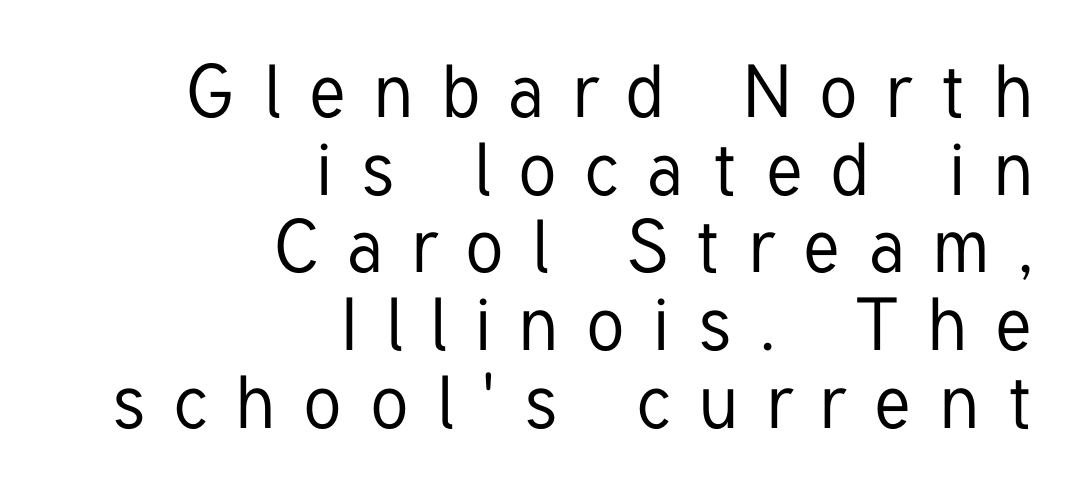
{"serif": "no", "italic": "no", "width": "condensed", "stroke_contrast": "low", "x_height": "medium", "monospaced": "no", "underline": "no", "align": "right", "line_spacing": "tight", "line_spacing_ratio": 1.05, "letter_spacing": "wide", "letter_spacing_em": 0.39, "glyph_px": 74}
